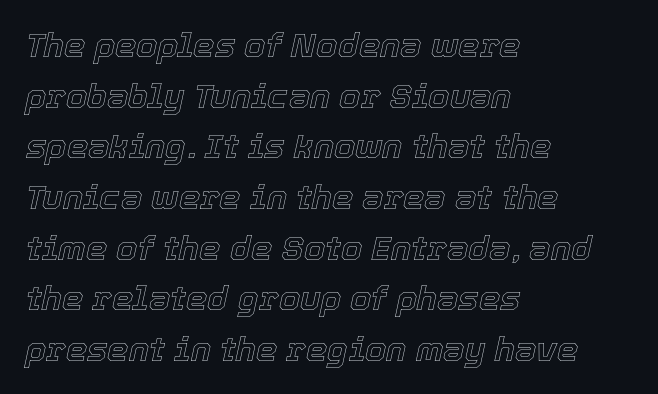
The image shows 34 px text type, italic (leaning right); set left-aligned, normal line spacing (1.49x), normal letter spacing, not underlined; a medium x-height.
